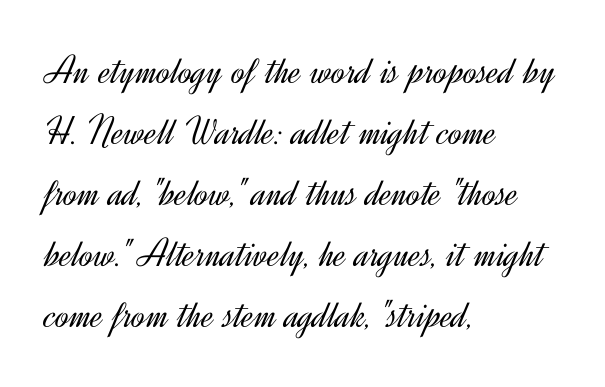
{"serif": "no", "bold": "no", "weight": "light", "width": "normal", "x_height": "small", "monospaced": "no", "underline": "no", "align": "left", "line_spacing": "normal", "line_spacing_ratio": 1.49, "letter_spacing": "normal", "letter_spacing_em": 0.0, "glyph_px": 41}
